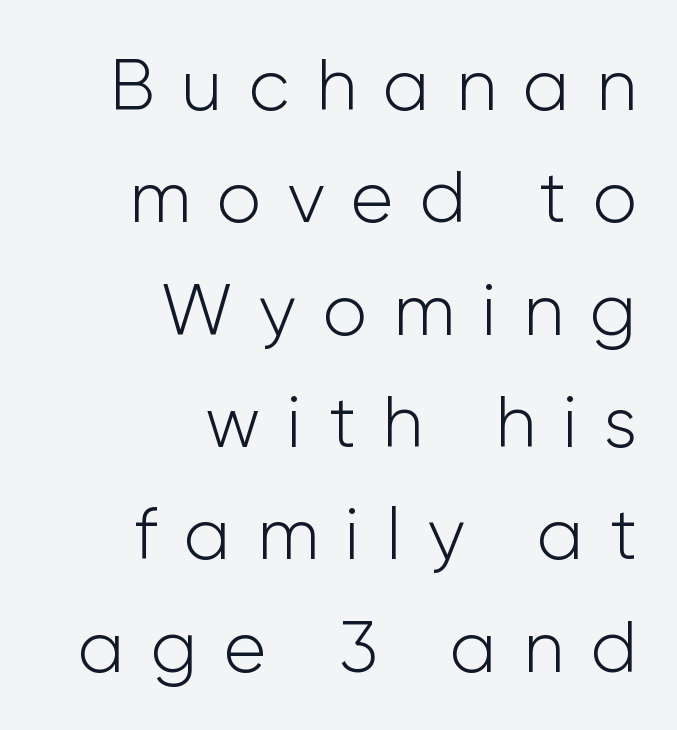
{"serif": "no", "italic": "no", "bold": "no", "weight": "light", "width": "normal", "stroke_contrast": "low", "x_height": "medium", "monospaced": "no", "underline": "no", "align": "right", "line_spacing": "normal", "line_spacing_ratio": 1.56, "letter_spacing": "wide", "letter_spacing_em": 0.37, "glyph_px": 72}
